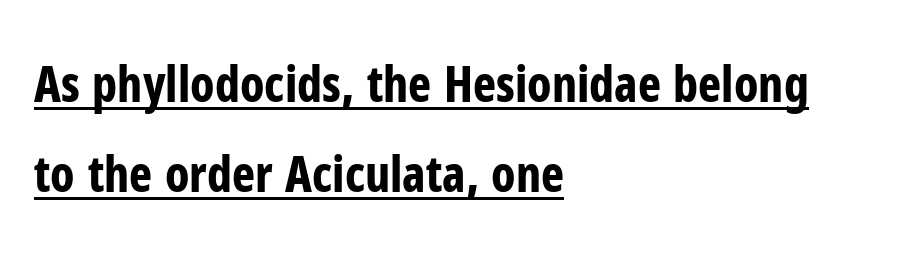
The image shows 49 px bold, condensed sans-serif type, upright; set left-aligned, line spacing 1.83x, normal letter spacing, underlined; low stroke contrast and a medium x-height.
